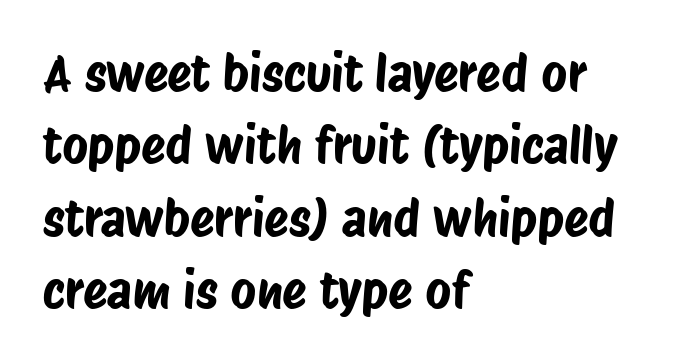
Q: Is the typeface a serif or a sans-serif typeface? A: Sans-serif.
Q: Is the text underlined? A: No.
Q: How is the paragraph aligned? A: Left-aligned.
Q: Is the spacing between letters normal or unusually wide? A: Normal.
Q: Is the spacing between lines tight, normal or loose? A: Normal.
Q: Width (condensed, normal, or wide)? A: Condensed.
Q: Stroke contrast? A: Low.
Q: x-height? A: Large.
Q: Monospaced? A: No.
